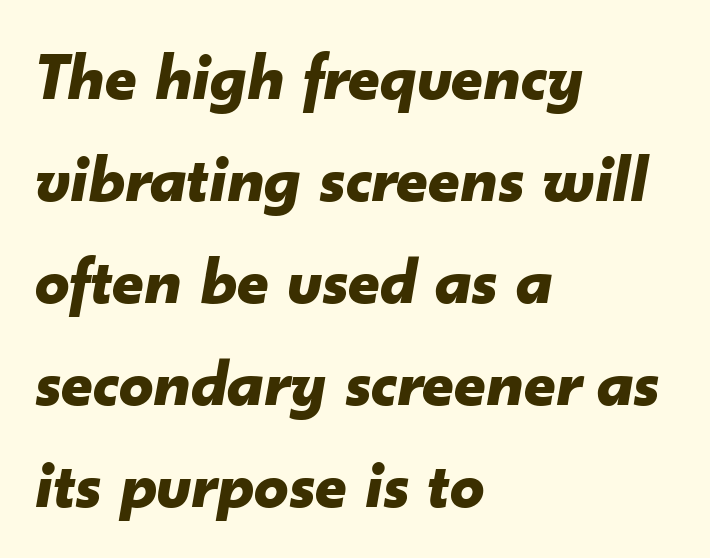
Q: Is the text bold? A: Yes.
Q: Is the text italic (slanted)? A: Yes, it leans right by about 10 degrees.
Q: Is the text underlined? A: No.
Q: How is the paragraph aligned? A: Left-aligned.
Q: Is the spacing between letters normal or unusually wide? A: Normal.
Q: Is the spacing between lines tight, normal or loose? A: Normal.
Q: Width (condensed, normal, or wide)? A: Normal.
Q: Stroke contrast? A: Low.
Q: x-height? A: Small.
Q: Monospaced? A: No.
